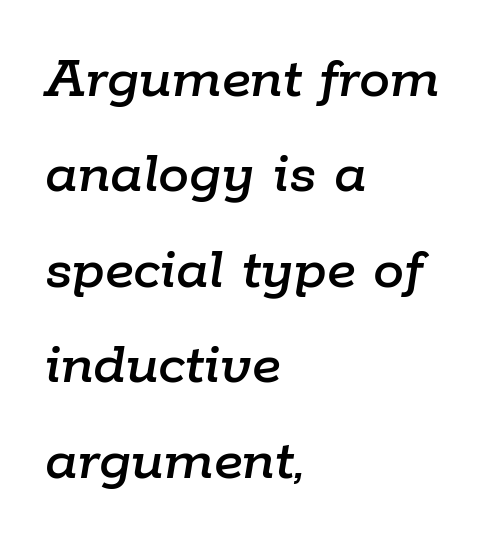
The image shows 62 px text type, italic (leaning right); set left-aligned, normal line spacing (1.54x), normal letter spacing, not underlined; low stroke contrast and a medium x-height.
